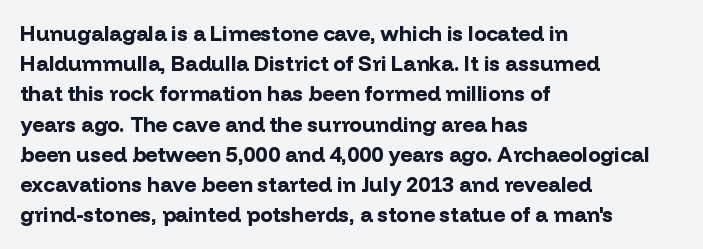
Emphasis by weight is at full strength: bold. Compared with typical body copy, the letter spacing here is the same. The passage shown is not underscored anywhere. Each new line begins a customary step beneath the previous one.
